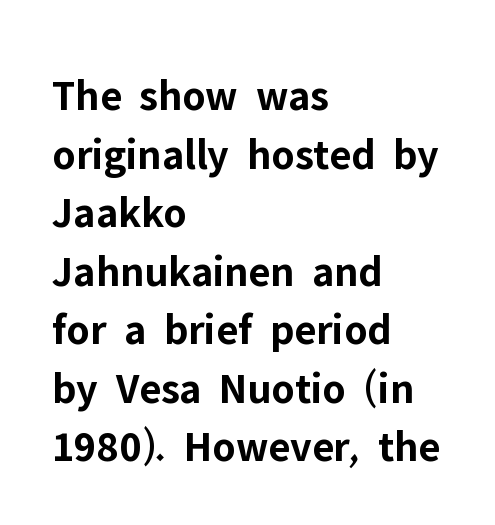
The image shows 44 px bold sans-serif type, upright; set left-aligned, normal line spacing (1.33x), normal letter spacing, not underlined; low stroke contrast and a medium x-height.
